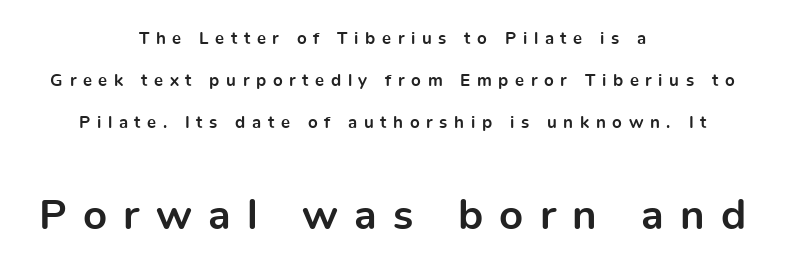
The image shows 42 px bold sans-serif type, upright; set centered, loose line spacing (2.48x), unusually wide letter spacing (+0.39 em), not underlined; the second (bottom) block is 2.47x larger; a medium x-height.
